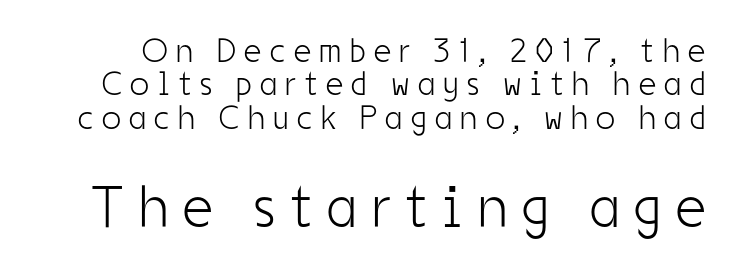
{"serif": "no", "italic": "no", "bold": "no", "weight": "light", "width": "condensed", "stroke_contrast": "low", "x_height": "medium", "monospaced": "no", "underline": "no", "line_spacing": "tight", "line_spacing_ratio": 0.98, "letter_spacing": "wide", "letter_spacing_em": 0.25, "larger_block": "second", "size_ratio": 1.74, "glyph_px": 59}
